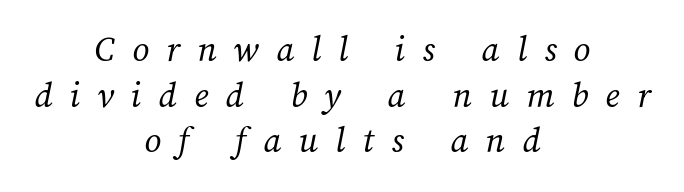
Q: Is the text bold? A: No.
Q: Is the text underlined? A: No.
Q: How is the paragraph aligned? A: Centered.
Q: Is the spacing between letters normal or unusually wide? A: Unusually wide.
Q: Width (condensed, normal, or wide)? A: Normal.
Q: Stroke contrast? A: Medium.
Q: x-height? A: Medium.
Q: Monospaced? A: No.
